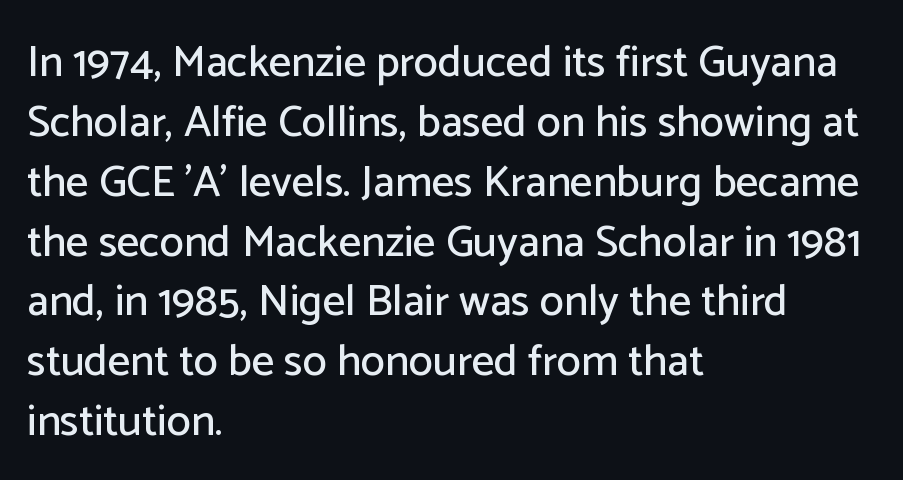
{"serif": "no", "italic": "no", "width": "normal", "stroke_contrast": "low", "x_height": "medium", "monospaced": "no", "underline": "no", "align": "left", "line_spacing": "normal", "line_spacing_ratio": 1.36, "letter_spacing": "normal", "letter_spacing_em": 0.0, "glyph_px": 44}
